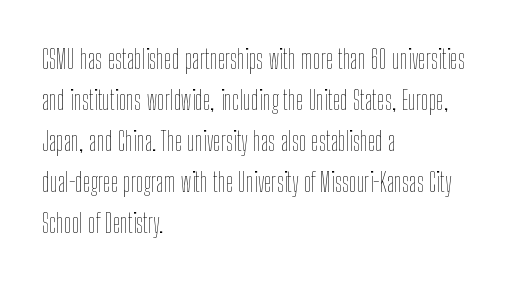
On a weight scale, this lands at 450 or below. The passage shown has conventional tracking throughout. A normal amount of white space separates one row of letters from the next. The rag falls on the right side of this text block.
